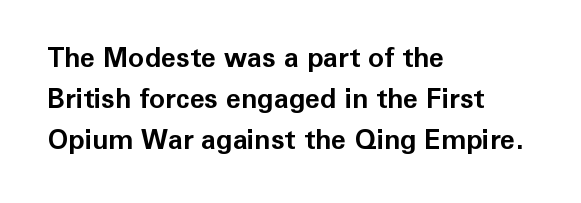
Q: Is the text bold? A: Yes.
Q: Is the text italic (slanted)? A: No, it is upright.
Q: Is the text underlined? A: No.
Q: How is the paragraph aligned? A: Left-aligned.
Q: Is the spacing between letters normal or unusually wide? A: Normal.
Q: Is the spacing between lines tight, normal or loose? A: Normal.
